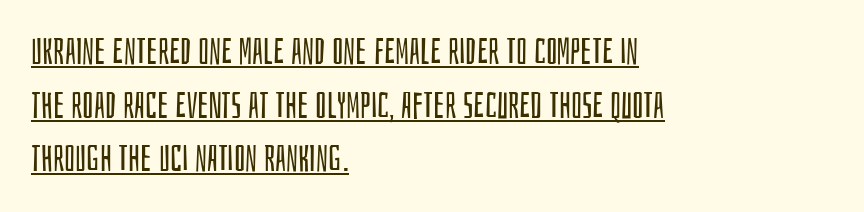
Q: Is the text bold? A: No.
Q: Is the text italic (slanted)? A: No, it is upright.
Q: Is the typeface a serif or a sans-serif typeface? A: Sans-serif.
Q: Is the text underlined? A: Yes.
Q: How is the paragraph aligned? A: Left-aligned.
Q: Is the spacing between letters normal or unusually wide? A: Normal.
Q: Is the spacing between lines tight, normal or loose? A: Normal.
Q: Width (condensed, normal, or wide)? A: Condensed.
Q: Stroke contrast? A: Low.
Q: x-height? A: Large.
Q: Monospaced? A: No.
